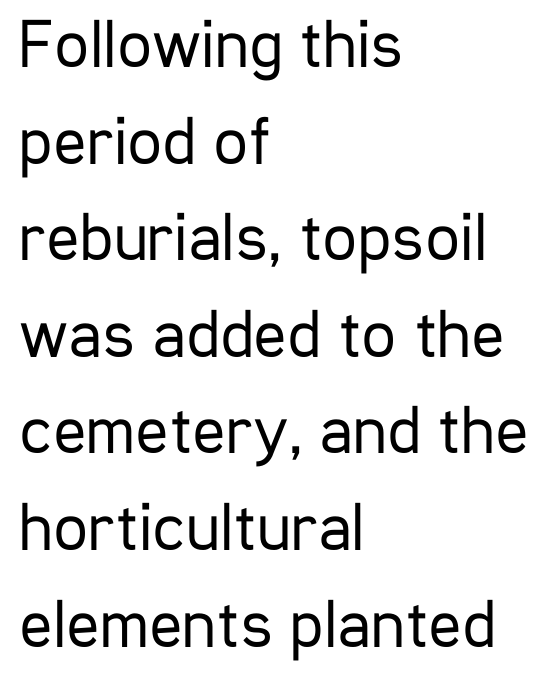
The image shows 69 px regular-weight, condensed sans-serif type, upright; set left-aligned, normal line spacing (1.4x), normal letter spacing, not underlined; low stroke contrast and a medium x-height.
